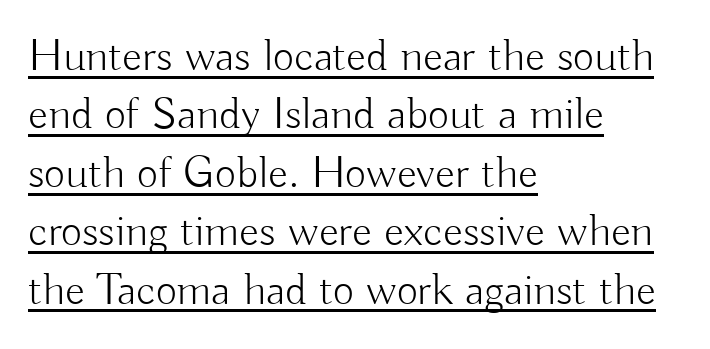
{"serif": "no", "italic": "no", "bold": "no", "weight": "light", "width": "normal", "stroke_contrast": "low", "x_height": "small", "monospaced": "no", "underline": "yes", "align": "left", "line_spacing": "normal", "line_spacing_ratio": 1.27, "letter_spacing": "normal", "letter_spacing_em": 0.0, "glyph_px": 46}
